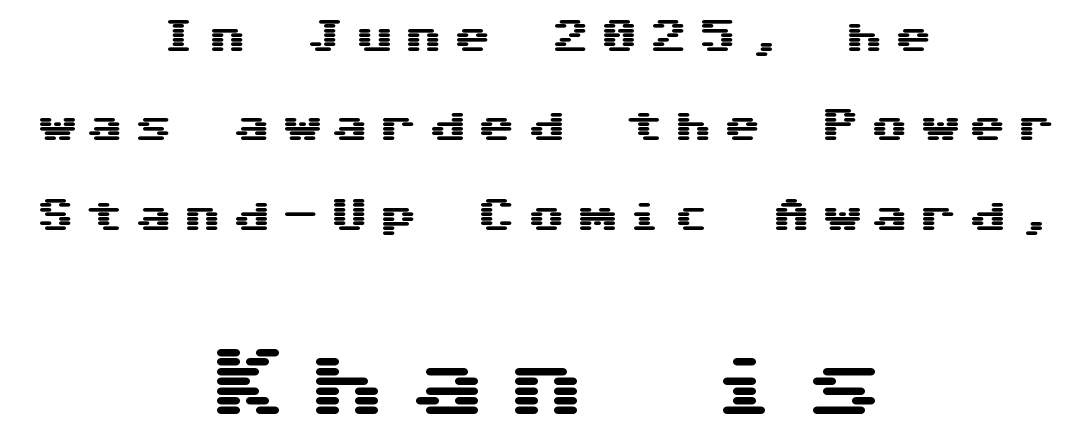
Whoever set this made the second block the dominant, larger element. Examine the stroke ends and you'll find no serifs. Notice the wide empty band between every row — that's loose leading. Quick note: not italic, upright. The paragraph has two soft edges and a firm central axis.
